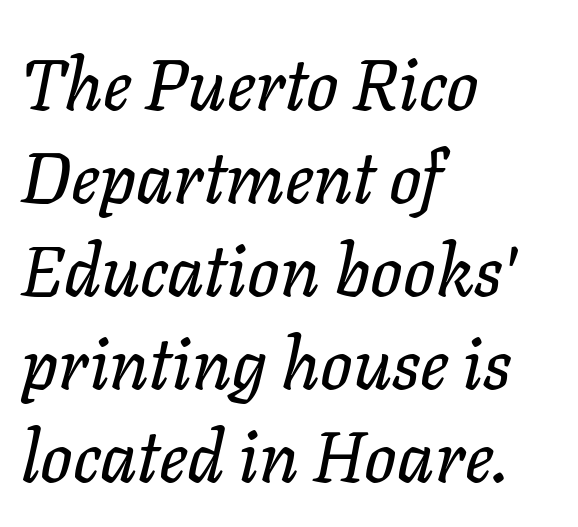
Each new line begins a customary step beneath the previous one. The paragraph has a hard left edge and a soft right edge. The string is rendered with underlining switched off. There is no visible air inserted between adjacent glyphs.
